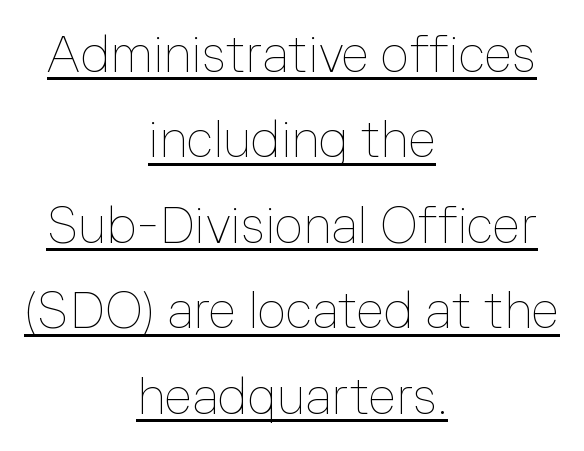
Posture: straight, roman, zero tilt. Horizontally, the lines are justified to the midpoint only. Stroke thickness stays within the range of a standard reading face or lighter. A continuous stroke trails under the words, as in a hyperlink. Think of a printed novel: that variable character pitch is what you see here.
